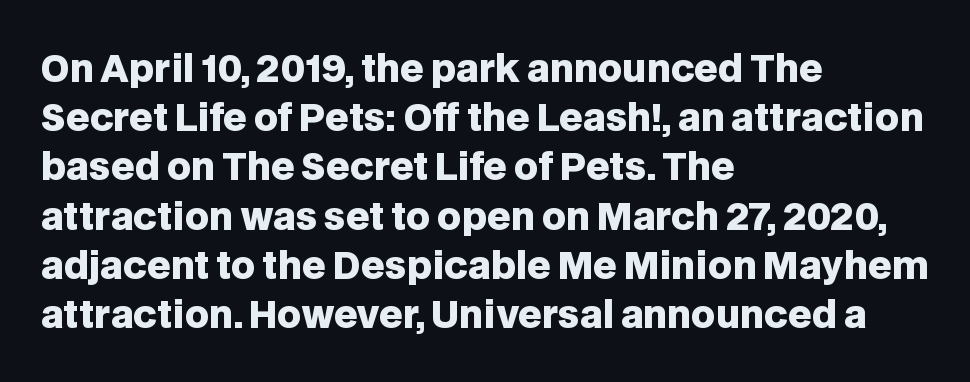
{"serif": "no", "italic": "no", "bold": "yes", "weight": "heavy", "width": "normal", "stroke_contrast": "low", "x_height": "large", "monospaced": "no", "underline": "no", "align": "left", "line_spacing": "normal", "line_spacing_ratio": 1.33, "letter_spacing": "normal", "letter_spacing_em": 0.0, "glyph_px": 37}
